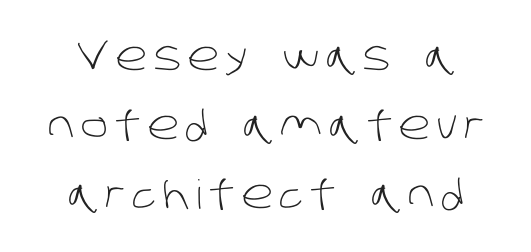
{"serif": "no", "bold": "no", "weight": "light", "width": "normal", "stroke_contrast": "low", "x_height": "large", "monospaced": "no", "underline": "no", "line_spacing_ratio": 1.72, "glyph_px": 40}
